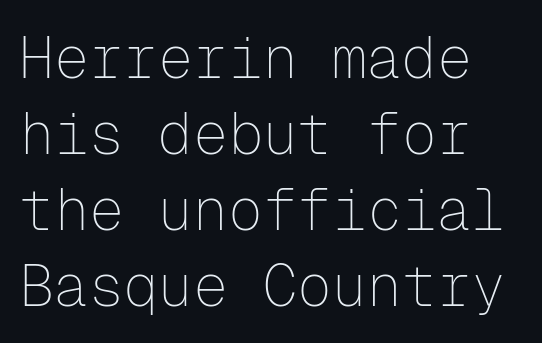
Inter-character spacing is left at the font's built-in metrics. This is sans-serif lettering, the kind often seen on screens and signage. You could count columns in this text — the font is strictly monospaced. The strokes are not fattened; the text isn't bold. Words float on clear page, feet unadorned. Italic? Not at all — the glyphs are vertical.
